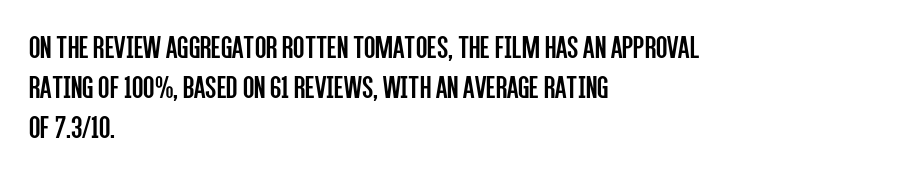
Q: Is the text bold? A: No.
Q: Is the text italic (slanted)? A: No, it is upright.
Q: Is the typeface a serif or a sans-serif typeface? A: Sans-serif.
Q: Is the text underlined? A: No.
Q: How is the paragraph aligned? A: Left-aligned.
Q: Is the spacing between letters normal or unusually wide? A: Normal.
Q: Width (condensed, normal, or wide)? A: Condensed.
Q: Stroke contrast? A: Low.
Q: x-height? A: Large.
Q: Monospaced? A: No.
